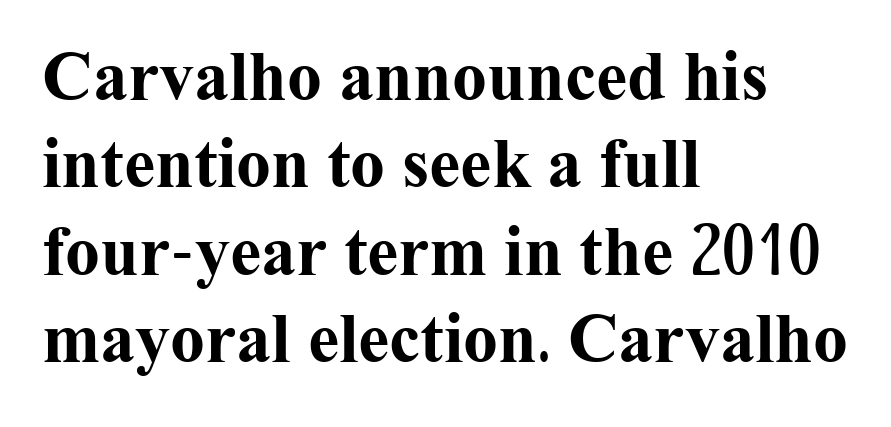
{"serif": "yes", "italic": "no", "bold": "yes", "weight": "bold", "width": "normal", "stroke_contrast": "medium", "x_height": "medium", "monospaced": "no", "underline": "no", "align": "left", "line_spacing": "normal", "line_spacing_ratio": 1.25, "letter_spacing": "normal", "letter_spacing_em": 0.0, "glyph_px": 70}
